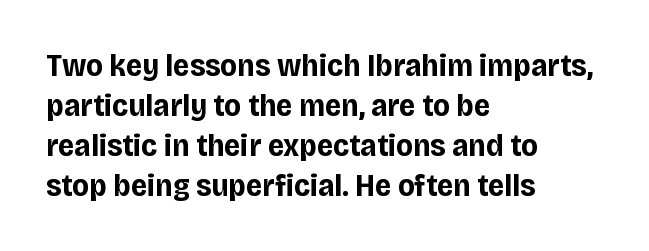
It's the straight-up-and-down kind of type. Letters rest on an invisible, unmarked baseline. Note: no serifs on the glyphs. These lines are rendered in a variable-pitch font.
